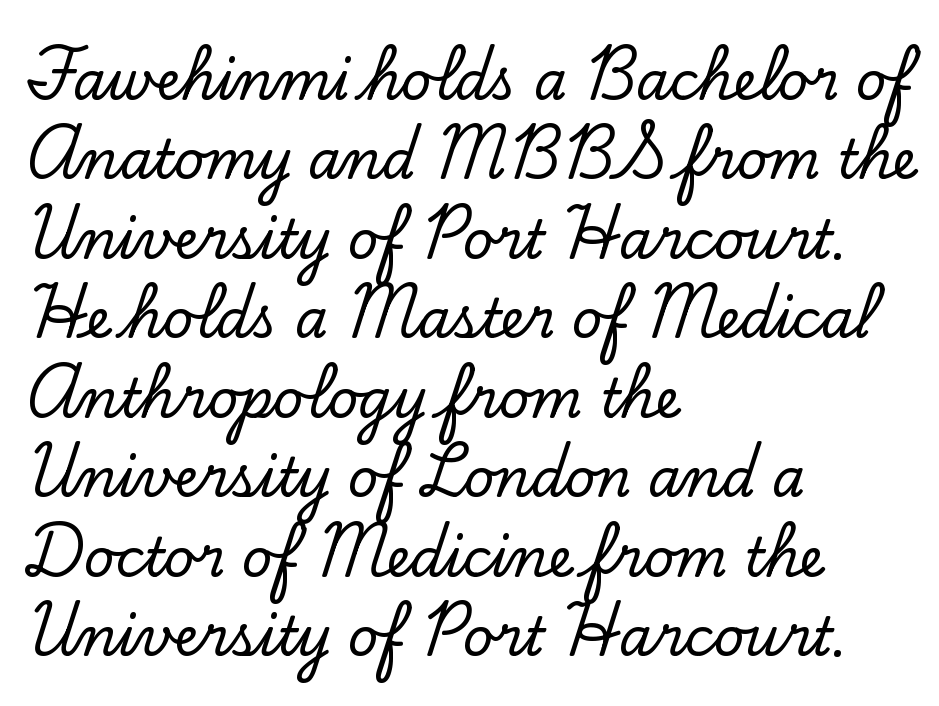
{"serif": "yes", "width": "normal", "stroke_contrast": "low", "x_height": "small", "monospaced": "no", "underline": "no", "align": "left", "line_spacing": "normal", "line_spacing_ratio": 1.5, "letter_spacing": "normal", "letter_spacing_em": 0.0, "glyph_px": 53}
